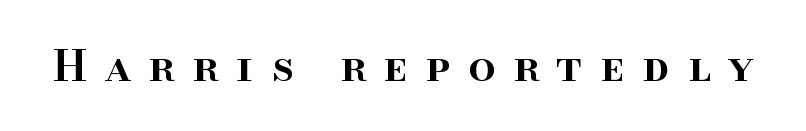
The image shows 43 px semibold serif type, upright; set unusually wide letter spacing (+0.41 em), not underlined; high stroke contrast and a small x-height.
